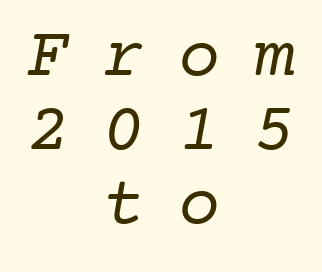
Q: Is the text bold? A: No.
Q: Is the typeface a serif or a sans-serif typeface? A: Serif.
Q: Is the text underlined? A: No.
Q: How is the paragraph aligned? A: Centered.
Q: Is the spacing between letters normal or unusually wide? A: Unusually wide.
Q: Is the spacing between lines tight, normal or loose? A: Tight.
Q: Width (condensed, normal, or wide)? A: Normal.
Q: Stroke contrast? A: Low.
Q: x-height? A: Medium.
Q: Monospaced? A: Yes.
